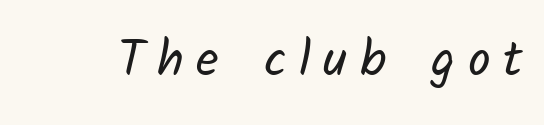
Glyph-to-glyph distance is far greater than everyday printed text. The characters are drawn with everyday or finer stroke widths. Proportional: the letters do not fall into vertical columns. A sans-serif font was chosen for this passage. A bare baseline throughout the passage.
